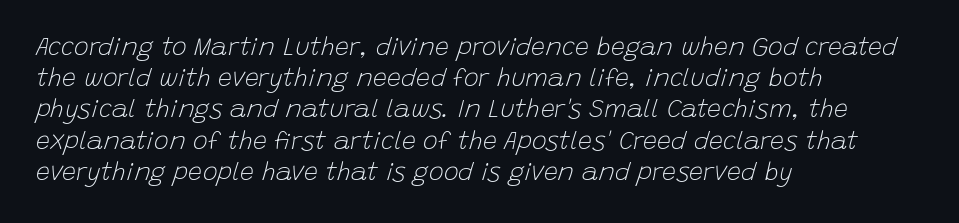
The line texture is even and compact thanks to regular tracking. Every row of glyphs begins at an identical x-position on the left. Underlining? Definitely not there. Looking at the ascenders, they clearly lean. Compared with a typical body face, this is equally light or lighter still. Regular leading.
